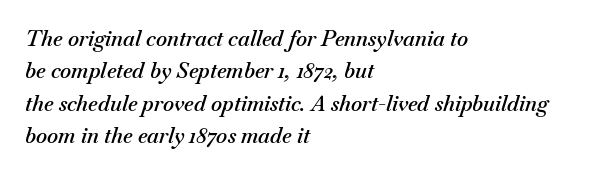
Q: Is the text bold? A: Semi-bold.
Q: Is the text italic (slanted)? A: Yes, it leans right by about 18 degrees.
Q: Is the text underlined? A: No.
Q: How is the paragraph aligned? A: Left-aligned.
Q: Is the spacing between letters normal or unusually wide? A: Normal.
Q: Is the spacing between lines tight, normal or loose? A: Normal.
